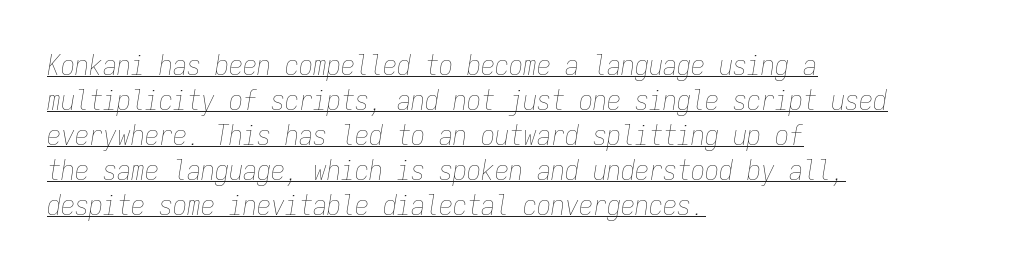
{"italic": "yes", "lean": "right", "slant_degrees": 9, "bold": "no", "weight": "thin", "width": "condensed", "stroke_contrast": "low", "x_height": "medium", "monospaced": "yes", "underline": "yes", "align": "left", "line_spacing": "normal", "line_spacing_ratio": 1.25, "letter_spacing": "normal", "letter_spacing_em": 0.0, "glyph_px": 28}
